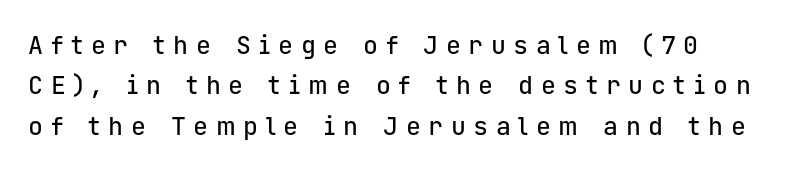
Q: Is the text italic (slanted)? A: No, it is upright.
Q: Is the text underlined? A: No.
Q: Is the spacing between letters normal or unusually wide? A: Unusually wide.
Q: Is the spacing between lines tight, normal or loose? A: Normal.
